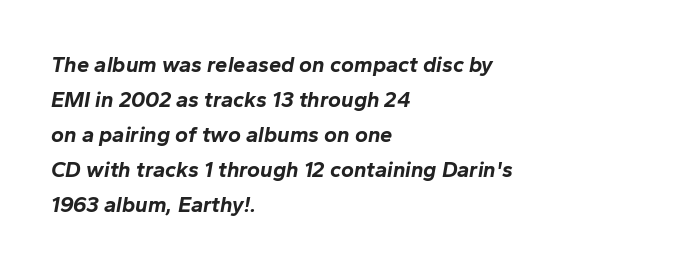
Q: Is the text bold? A: Yes.
Q: Is the text italic (slanted)? A: Yes, it leans right by about 10 degrees.
Q: Is the text underlined? A: No.
Q: How is the paragraph aligned? A: Left-aligned.
Q: Is the spacing between letters normal or unusually wide? A: Normal.
Q: Is the spacing between lines tight, normal or loose? A: Normal.
